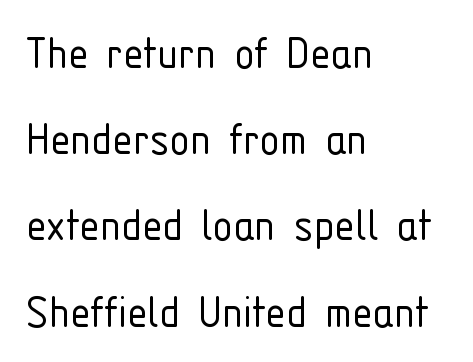
Spacing verdict: proportional, widths tailored to each character. Stroke mass is kept to a normal reading level or below. Examine the stroke ends and you'll find no serifs. Leading matches the norm, producing a regular column. Notice how the stems are strictly vertical — no italics here.
